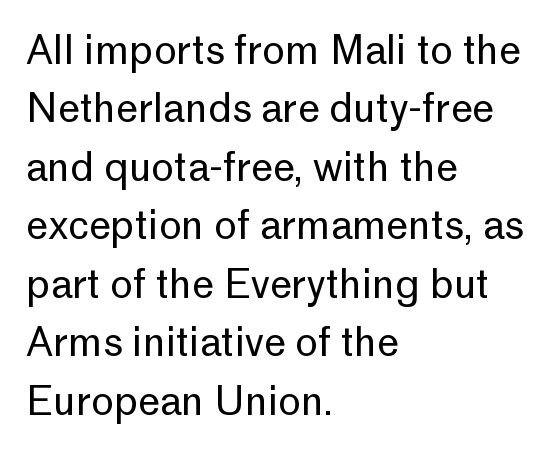
The image shows 39 px regular-weight sans-serif type, upright; set left-aligned, normal line spacing (1.5x), normal letter spacing, not underlined; low stroke contrast and a medium x-height.
